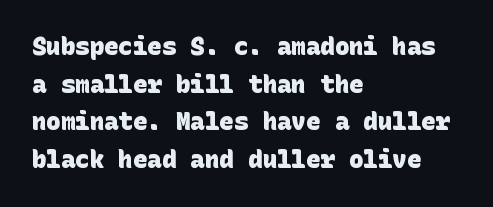
The image shows 24 px bold type; set left-aligned, normal line spacing (1.57x), normal letter spacing, not underlined.
